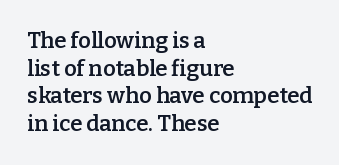
{"italic": "no", "bold": "semi", "underline": "no", "align": "left", "line_spacing": "normal", "line_spacing_ratio": 1.26, "letter_spacing": "normal", "letter_spacing_em": 0.0, "glyph_px": 22}
